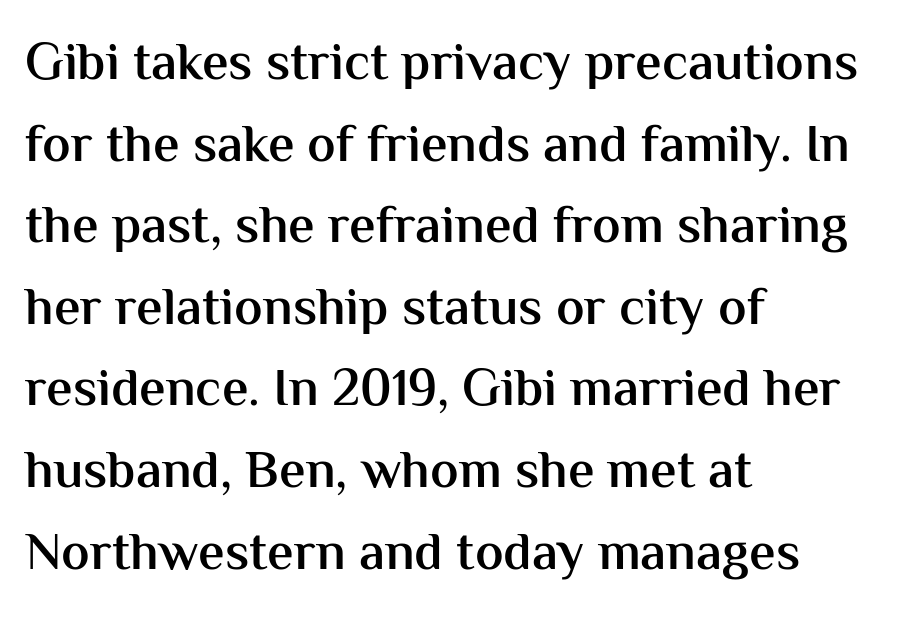
Q: Is the text bold? A: Semi-bold.
Q: Is the text italic (slanted)? A: No, it is upright.
Q: Is the typeface a serif or a sans-serif typeface? A: Sans-serif.
Q: Is the text underlined? A: No.
Q: How is the paragraph aligned? A: Left-aligned.
Q: Is the spacing between letters normal or unusually wide? A: Normal.
Q: Is the spacing between lines tight, normal or loose? A: Normal.
Q: Width (condensed, normal, or wide)? A: Normal.
Q: Stroke contrast? A: Medium.
Q: x-height? A: Medium.
Q: Monospaced? A: No.
